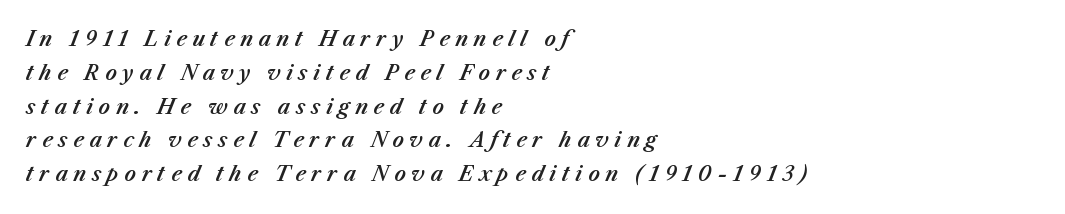
The image shows 20 px text type, italic (leaning right); set left-aligned, normal line spacing (1.69x), unusually wide letter spacing (+0.28 em), not underlined.
